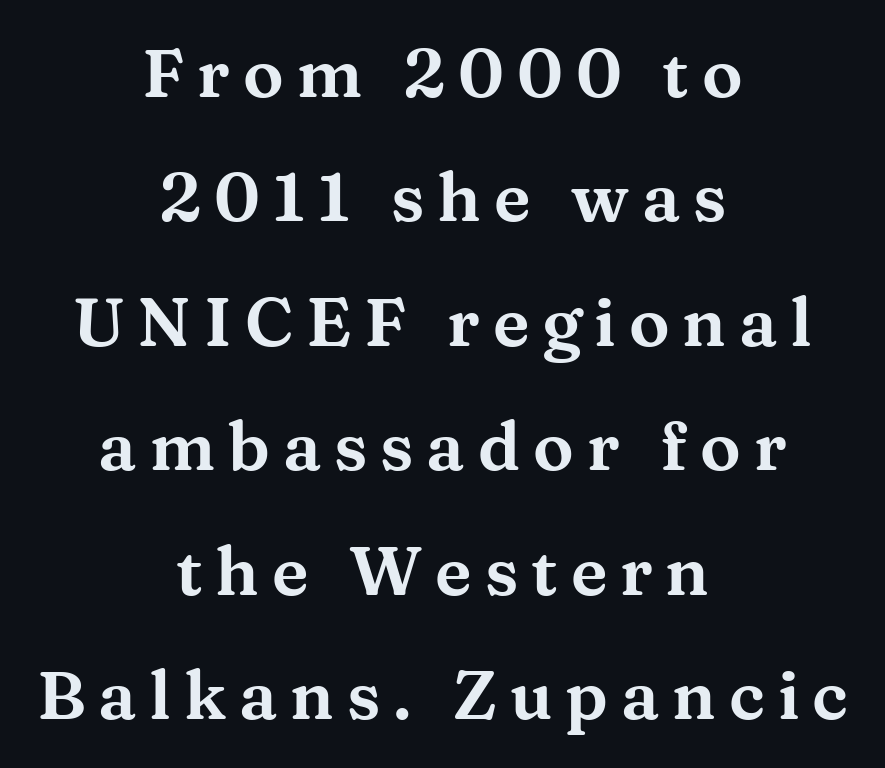
The image shows 68 px wide serif type, upright; set centered, line spacing 1.83x, not underlined; medium stroke contrast and a medium x-height.
